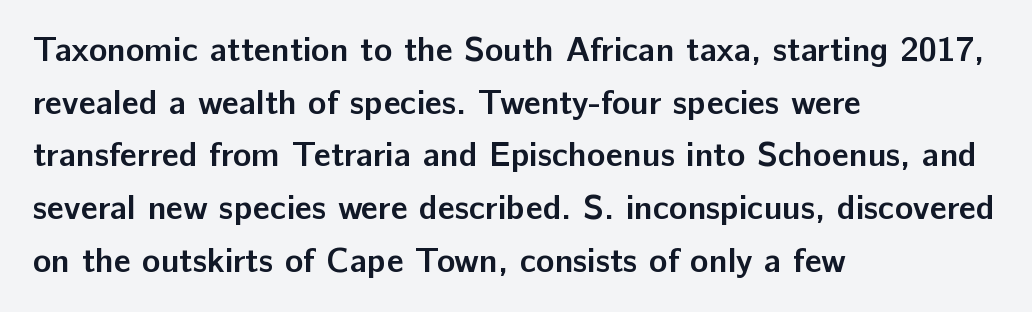
{"serif": "no", "italic": "no", "bold": "yes", "weight": "semibold", "width": "normal", "stroke_contrast": "low", "x_height": "medium", "monospaced": "no", "underline": "no", "align": "left", "line_spacing": "normal", "line_spacing_ratio": 1.55, "letter_spacing": "normal", "letter_spacing_em": 0.0, "glyph_px": 34}
